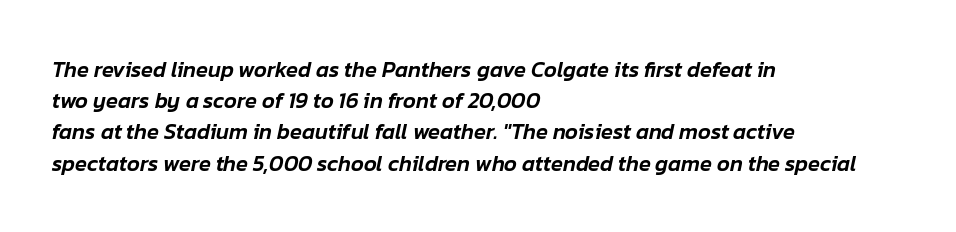
Left-aligned paragraph, ragged on the right. Nobody touched the tracking dial on this one. Each new line begins a customary step beneath the previous one. The passage shown leans; its letterforms are oblique. Descender tails drop into unmarked territory.
